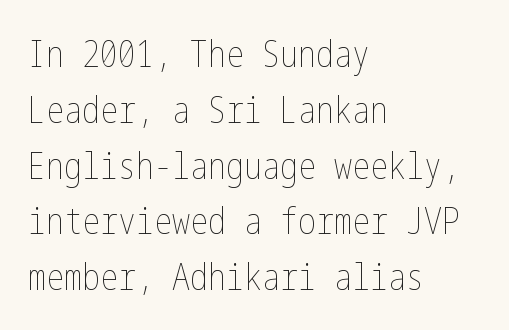
Q: Is the text bold? A: No.
Q: Is the text italic (slanted)? A: No, it is upright.
Q: Is the text underlined? A: No.
Q: How is the paragraph aligned? A: Left-aligned.
Q: Is the spacing between letters normal or unusually wide? A: Normal.
Q: Is the spacing between lines tight, normal or loose? A: Normal.
Q: Width (condensed, normal, or wide)? A: Condensed.
Q: Stroke contrast? A: Low.
Q: x-height? A: Medium.
